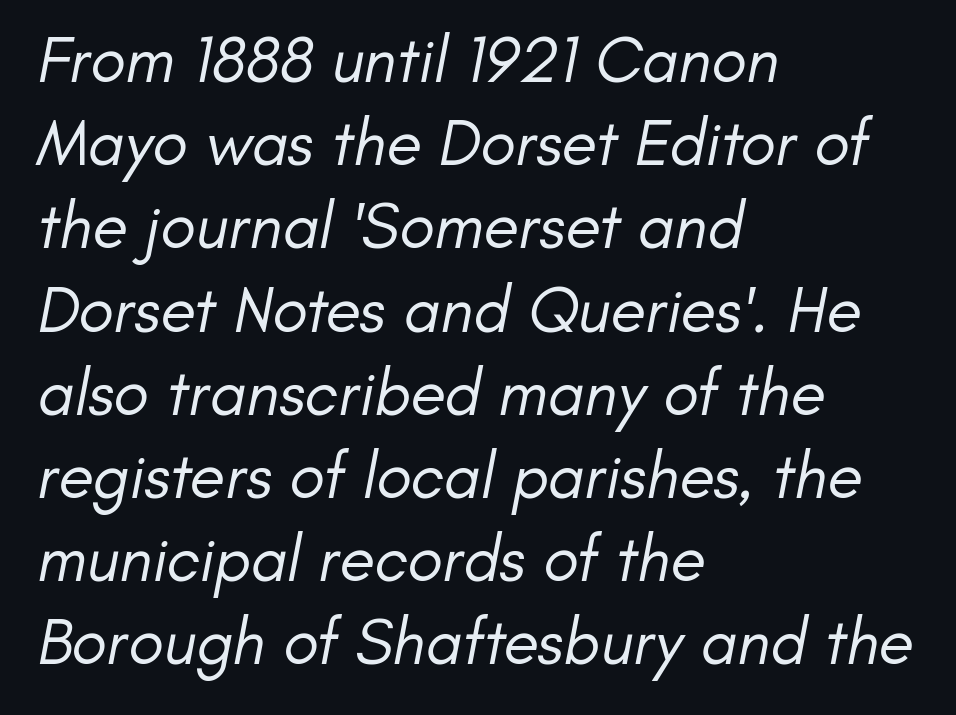
The image shows 65 px regular-weight sans-serif type; set left-aligned, normal line spacing (1.28x), normal letter spacing, not underlined; low stroke contrast and a small x-height.
